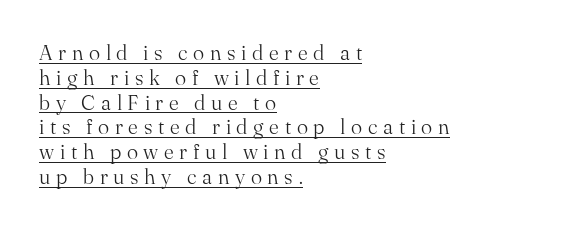
Q: Is the text bold? A: No.
Q: Is the text italic (slanted)? A: No, it is upright.
Q: Is the text underlined? A: Yes.
Q: How is the paragraph aligned? A: Left-aligned.
Q: Is the spacing between letters normal or unusually wide? A: Unusually wide.
